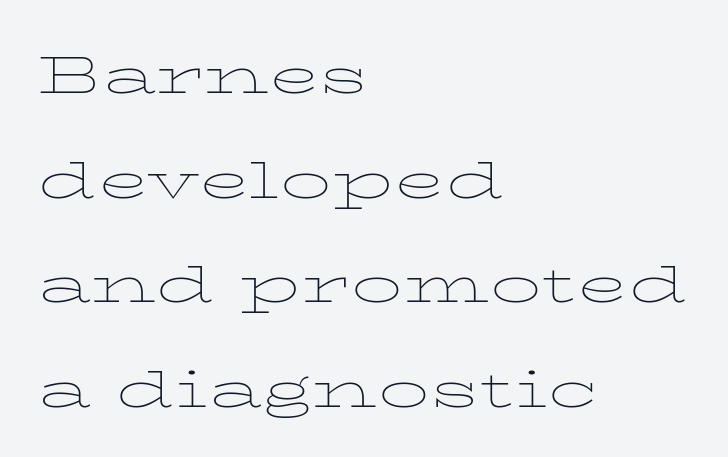
The glyphs are unaccompanied by any horizontal stroke below them. The tracking reads as untouched default to a designer's eye. Every stem runs plumb, perpendicular to the baseline. Nothing heavy about these letters — not bold at all.
